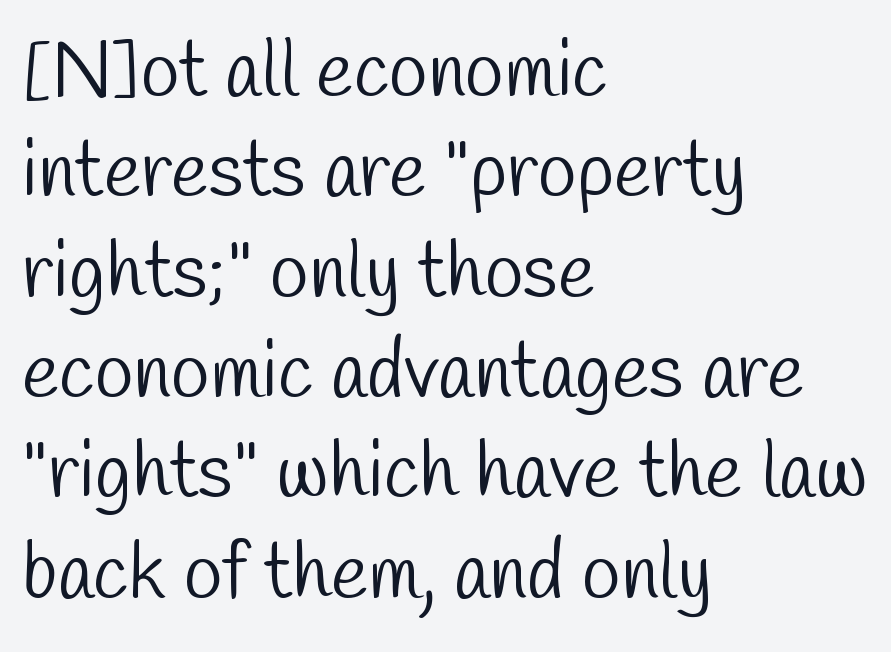
Q: Is the text bold? A: No.
Q: Is the typeface a serif or a sans-serif typeface? A: Sans-serif.
Q: Is the text underlined? A: No.
Q: How is the paragraph aligned? A: Left-aligned.
Q: Is the spacing between letters normal or unusually wide? A: Normal.
Q: Is the spacing between lines tight, normal or loose? A: Normal.
Q: Width (condensed, normal, or wide)? A: Condensed.
Q: Stroke contrast? A: Low.
Q: x-height? A: Medium.
Q: Monospaced? A: No.
